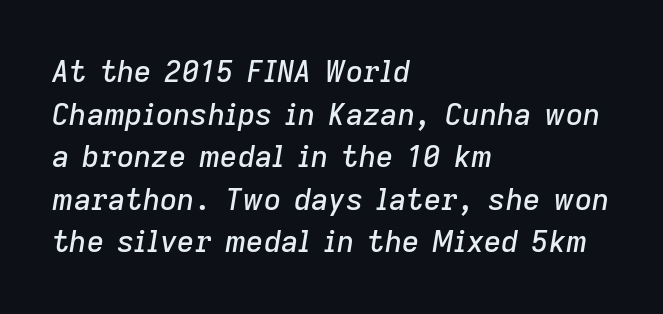
Short and long lines alike share a common starting point at left. You could call the tracking neutral — neither tight nor loose. The letters advance in unequal steps, a hallmark of proportional type. Observe the lean: these are italic letterforms.
